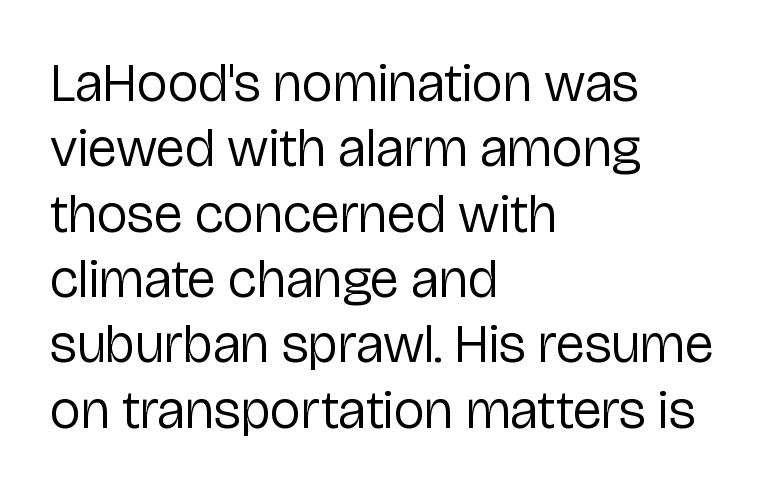
The image shows 54 px regular-weight sans-serif type, upright; set left-aligned, line spacing 1.21x, normal letter spacing, not underlined; low stroke contrast and a medium x-height.
